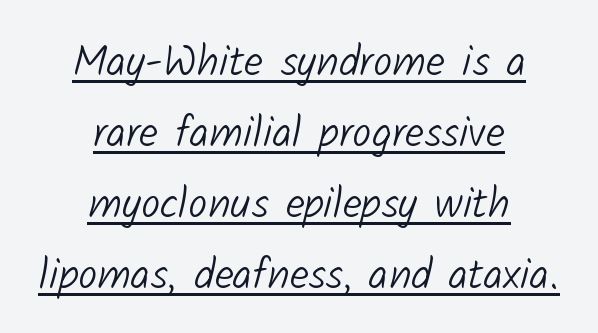
The image shows 43 px light sans-serif type; set centered, normal line spacing (1.65x), normal letter spacing, underlined; low stroke contrast and a medium x-height.
